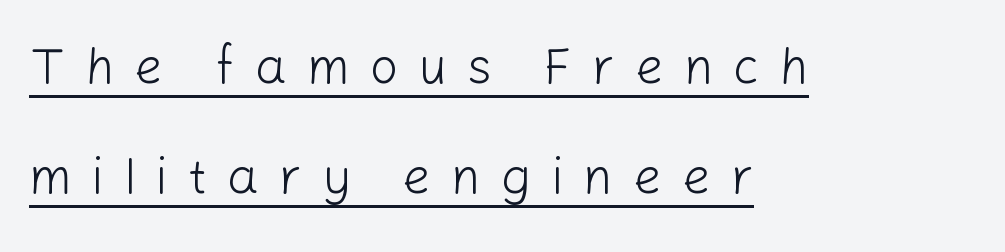
{"serif": "no", "italic": "no", "bold": "no", "weight": "light", "width": "normal", "stroke_contrast": "low", "x_height": "medium", "monospaced": "no", "underline": "yes", "align": "left", "line_spacing": "loose", "line_spacing_ratio": 2.2, "letter_spacing": "wide", "letter_spacing_em": 0.4, "glyph_px": 50}
